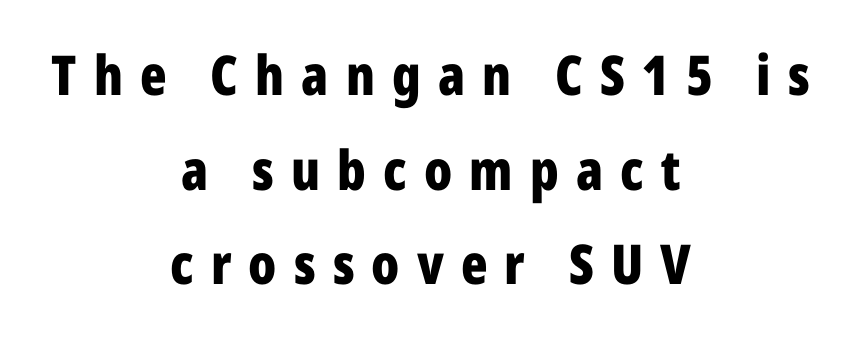
{"serif": "no", "italic": "no", "bold": "yes", "weight": "bold", "width": "condensed", "stroke_contrast": "low", "x_height": "medium", "monospaced": "no", "underline": "no", "align": "center", "line_spacing_ratio": 1.72, "letter_spacing": "wide", "letter_spacing_em": 0.31, "glyph_px": 55}
